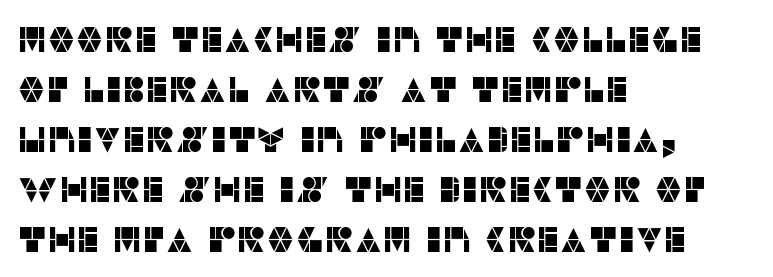
Q: Is the text italic (slanted)? A: No, it is upright.
Q: Is the typeface a serif or a sans-serif typeface? A: Sans-serif.
Q: Is the text underlined? A: No.
Q: How is the paragraph aligned? A: Left-aligned.
Q: Is the spacing between letters normal or unusually wide? A: Normal.
Q: Is the spacing between lines tight, normal or loose? A: Normal.
Q: Width (condensed, normal, or wide)? A: Normal.
Q: Stroke contrast? A: Low.
Q: x-height? A: Large.
Q: Monospaced? A: No.
